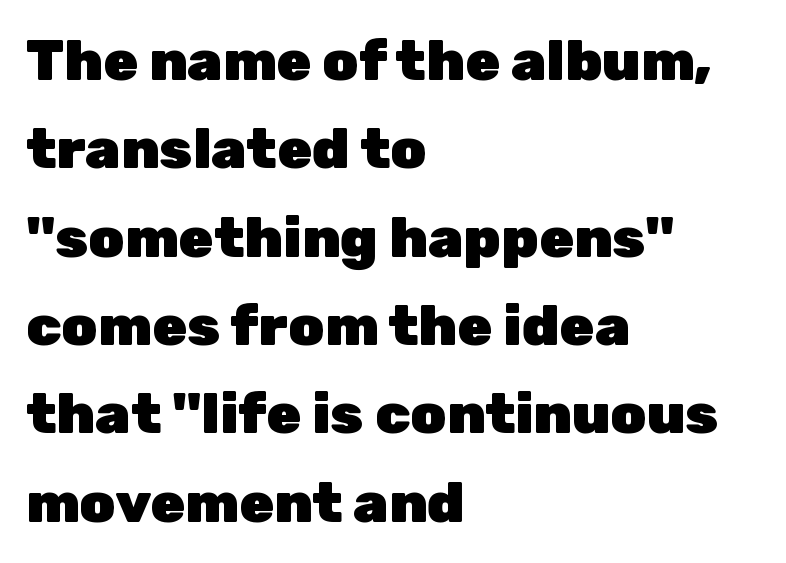
The letters are bold, with thick, heavy strokes. Font category for this specimen: sans-serif. Tracking here is standard; glyphs follow each other at the usual distance. In terms of posture, this sample is upright. The rendering uses a moderate line-height, typical for paragraphs. Horizontal alignment here is leftward, the default for most running prose.
